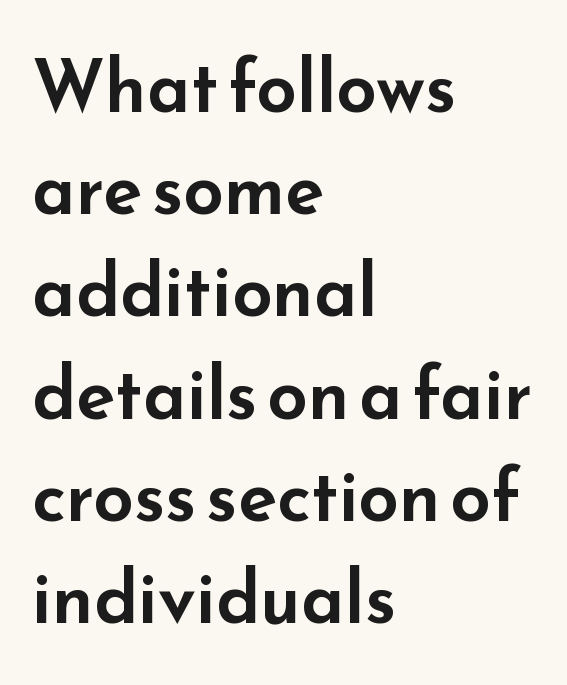
The image shows 72 px wide sans-serif type, upright; set left-aligned, normal line spacing (1.42x), normal letter spacing, not underlined; low stroke contrast and a small x-height.
